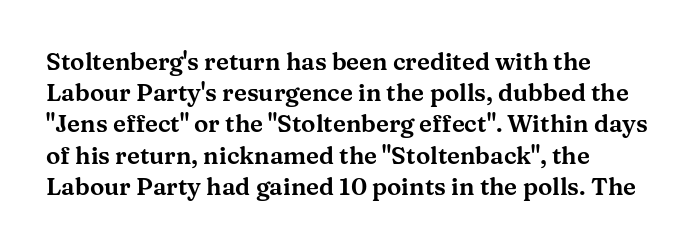
Q: Is the text italic (slanted)? A: No, it is upright.
Q: Is the text underlined? A: No.
Q: How is the paragraph aligned? A: Left-aligned.
Q: Is the spacing between letters normal or unusually wide? A: Normal.
Q: Is the spacing between lines tight, normal or loose? A: Normal.
